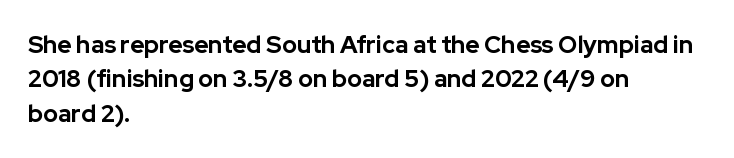
The image shows 24 px bold type, upright; set left-aligned, normal line spacing (1.43x), normal letter spacing, not underlined.
